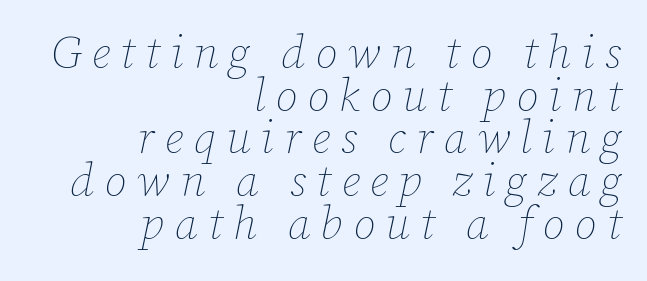
Descenders hang freely into open space. Compared with typical body copy, the letter spacing here is much looser. Spacing verdict: proportional, widths tailored to each character. Notice how descenders almost collide with the ascenders below — that's tight leading. Characters are canted at an angle relative to the baseline's perpendicular. Stems here are at most as thick as an everyday book face.
